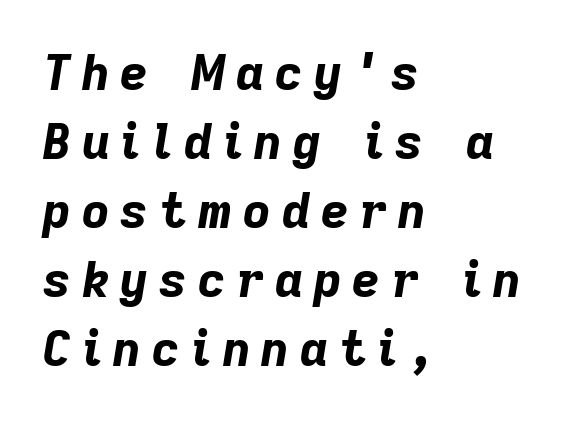
Students, note that the glyphs here are deliberately spaced far apart. Each letter keeps its own natural width here, so spacing adapts to shape. Is the block centered? No — it sits flush against the left margin. No word sits above an underline.
